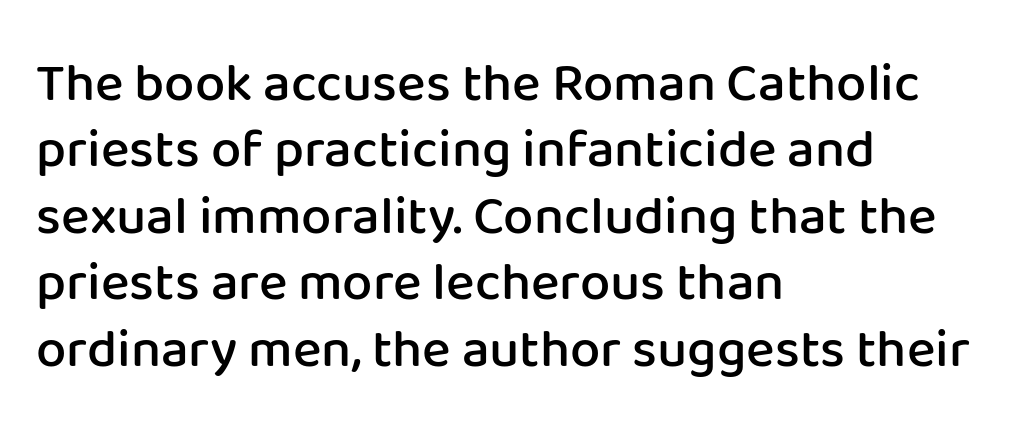
{"serif": "no", "italic": "no", "bold": "semi", "weight": "semibold", "width": "normal", "stroke_contrast": "low", "x_height": "medium", "monospaced": "no", "underline": "no", "align": "left", "line_spacing_ratio": 1.23, "letter_spacing": "normal", "letter_spacing_em": 0.0, "glyph_px": 54}
